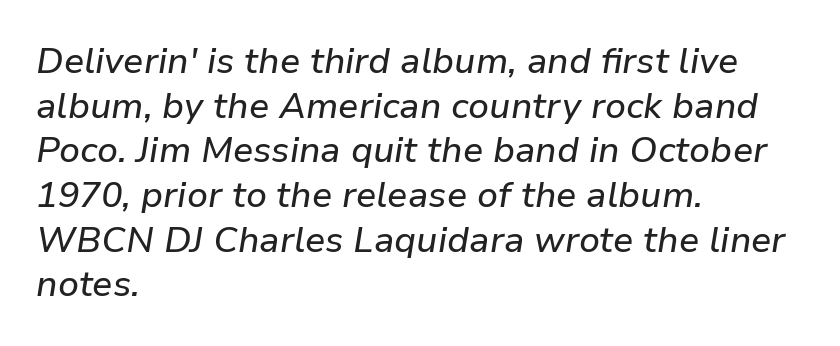
Q: Is the text italic (slanted)? A: Yes, it leans right by about 9 degrees.
Q: Is the text underlined? A: No.
Q: How is the paragraph aligned? A: Left-aligned.
Q: Is the spacing between letters normal or unusually wide? A: Normal.
Q: Width (condensed, normal, or wide)? A: Normal.
Q: Stroke contrast? A: Low.
Q: x-height? A: Medium.
Q: Monospaced? A: No.
